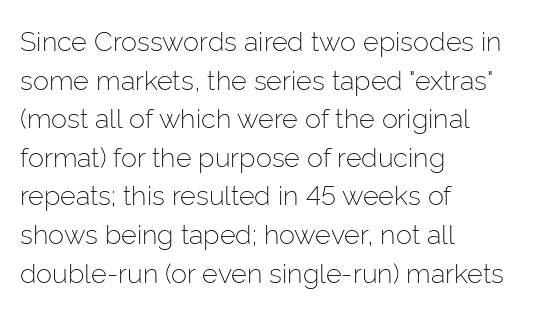
The image shows 27 px text type, upright; set left-aligned, normal line spacing (1.43x), normal letter spacing, not underlined.
